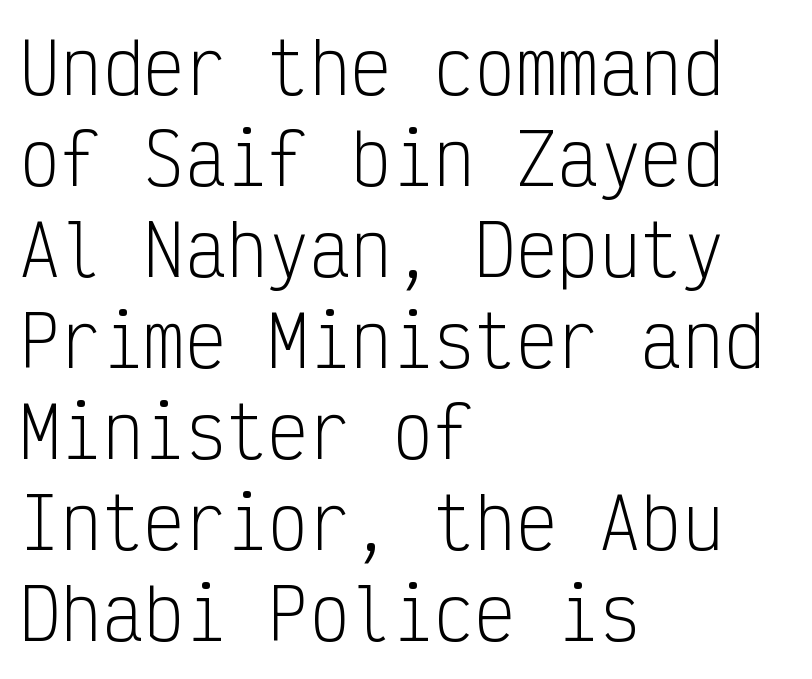
Looks like terminal output: every glyph gets an equal slot. The tracking reads as untouched default to a designer's eye. Lines of text with bare space underneath. Is this a heavy cut? Hardly; it is regular or lighter. Which margin do the lines hug? The left one — the right edge is uneven.
